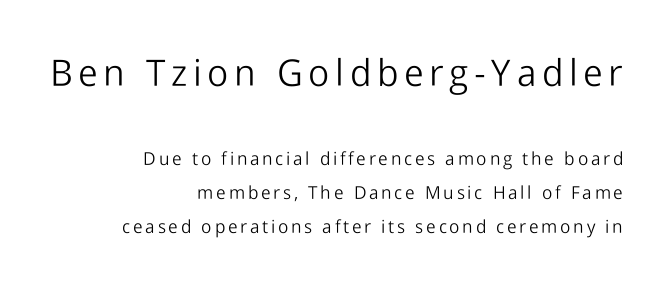
Q: Is the text bold? A: No.
Q: Is the text italic (slanted)? A: No, it is upright.
Q: Is the typeface a serif or a sans-serif typeface? A: Sans-serif.
Q: Is the text underlined? A: No.
Q: How is the paragraph aligned? A: Right-aligned.
Q: Which block of text is set in a larger size, the first (top) or the second (bottom)? A: The first (top) one.
Q: Width (condensed, normal, or wide)? A: Normal.
Q: Stroke contrast? A: Low.
Q: x-height? A: Medium.
Q: Monospaced? A: No.
